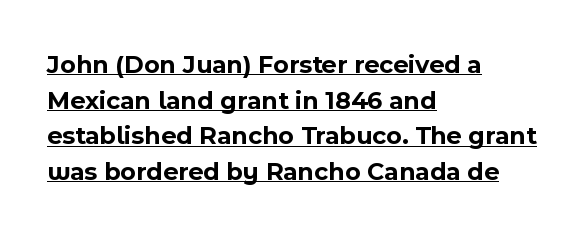
Looks like someone drew a line under every word here. Strong, thick strokes mark this as bold type. Typeset ragged right — the left edge is the straight one. Evenly set lines give the paragraph a standard silhouette. Italic: no, the glyphs are upright roman.
